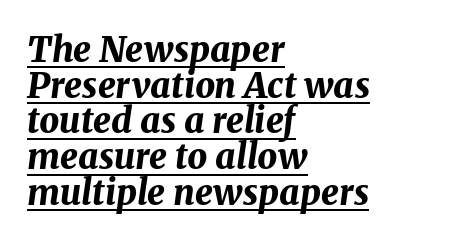
The image shows 35 px bold type, italic (leaning right); set left-aligned, tight line spacing (1.02x), normal letter spacing, underlined; medium stroke contrast and a medium x-height.
